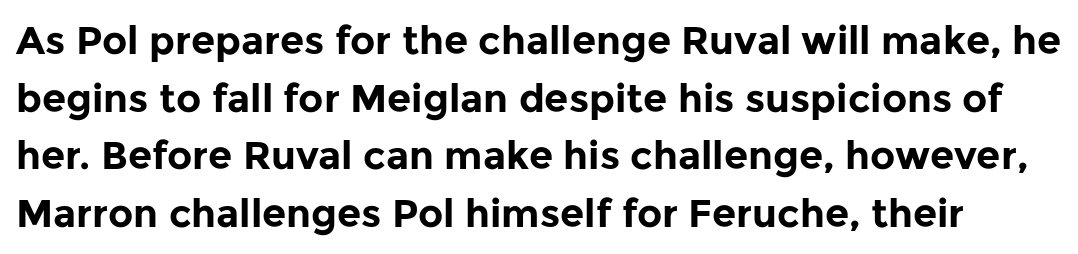
Q: Is the text bold? A: Yes.
Q: Is the text italic (slanted)? A: No, it is upright.
Q: Is the typeface a serif or a sans-serif typeface? A: Sans-serif.
Q: Is the text underlined? A: No.
Q: Is the spacing between letters normal or unusually wide? A: Normal.
Q: Is the spacing between lines tight, normal or loose? A: Normal.
Q: Width (condensed, normal, or wide)? A: Normal.
Q: Stroke contrast? A: Low.
Q: x-height? A: Medium.
Q: Monospaced? A: No.
